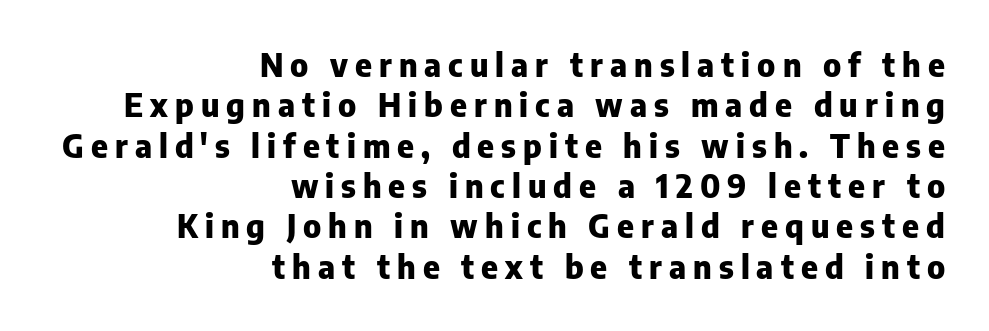
Q: Is the text bold? A: Yes.
Q: Is the text italic (slanted)? A: No, it is upright.
Q: Is the typeface a serif or a sans-serif typeface? A: Sans-serif.
Q: Is the text underlined? A: No.
Q: How is the paragraph aligned? A: Right-aligned.
Q: Is the spacing between letters normal or unusually wide? A: Unusually wide.
Q: Is the spacing between lines tight, normal or loose? A: Normal.
Q: Width (condensed, normal, or wide)? A: Normal.
Q: Stroke contrast? A: Low.
Q: x-height? A: Medium.
Q: Monospaced? A: No.
